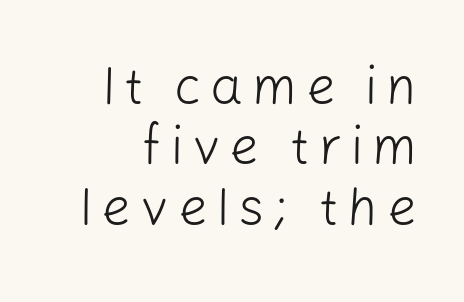
Q: Is the text bold? A: No.
Q: Is the text italic (slanted)? A: No, it is upright.
Q: Is the typeface a serif or a sans-serif typeface? A: Sans-serif.
Q: Is the text underlined? A: No.
Q: Width (condensed, normal, or wide)? A: Normal.
Q: Stroke contrast? A: Low.
Q: x-height? A: Medium.
Q: Monospaced? A: No.
